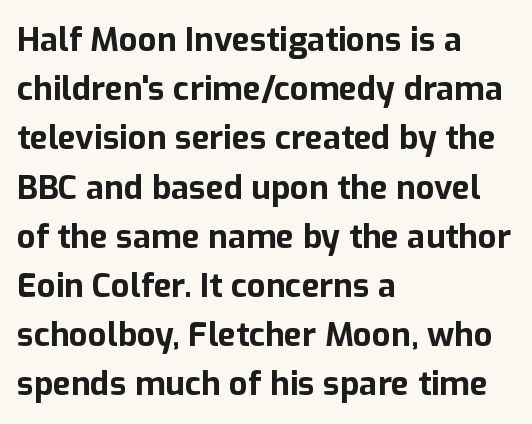
The image shows 33 px bold sans-serif type, upright; set left-aligned, normal line spacing (1.49x), normal letter spacing, not underlined; low stroke contrast and a medium x-height.
